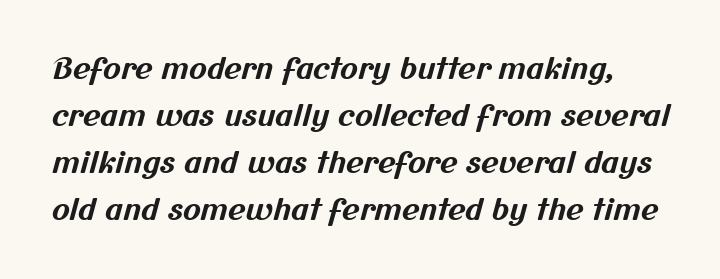
Students, observe: this is what conventionally led text looks like. The font family rendered here belongs to the sans-serif group. Descenders hang freely into open space. Strong, thick strokes mark this as bold type. Is the letter spacing exaggerated? No — it looks like the ordinary default. You could not count columns in this text — the font is proportionally spaced.
